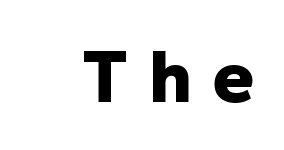
The image shows 76 px bold sans-serif type, upright; set unusually wide letter spacing (+0.27 em), not underlined; low stroke contrast and a medium x-height.
